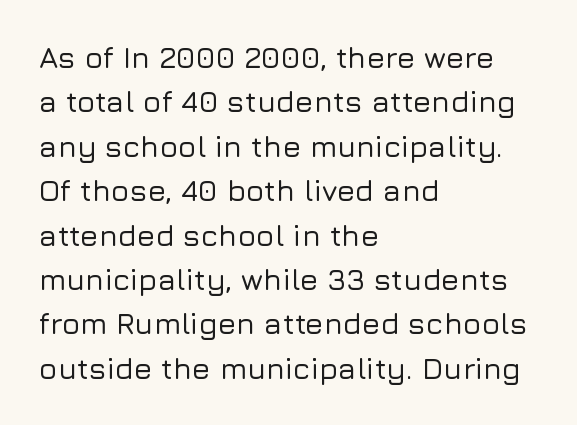
Each letter's strokes conclude bluntly, with no projecting serifs. The letters sit at their default tracking, neither squeezed nor spread. The paragraph shown leans on its left margin. Quick note: underline off.
